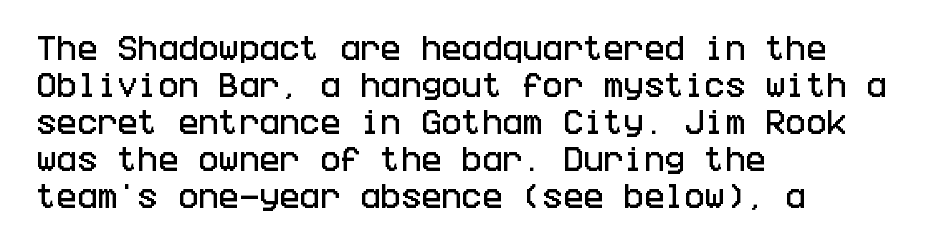
{"italic": "no", "underline": "no", "align": "left", "line_spacing": "normal", "line_spacing_ratio": 1.37, "letter_spacing": "normal", "letter_spacing_em": 0.0, "glyph_px": 27}
